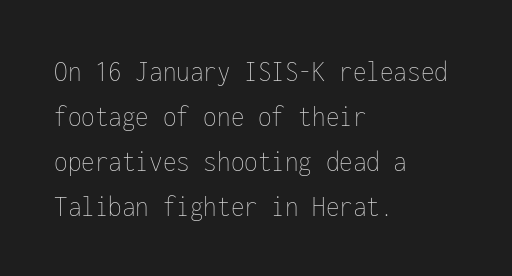
{"italic": "no", "bold": "no", "weight": "thin", "width": "condensed", "stroke_contrast": "low", "x_height": "medium", "monospaced": "yes", "underline": "no", "align": "left", "line_spacing": "normal", "line_spacing_ratio": 1.45, "letter_spacing": "normal", "letter_spacing_em": 0.0, "glyph_px": 31}
